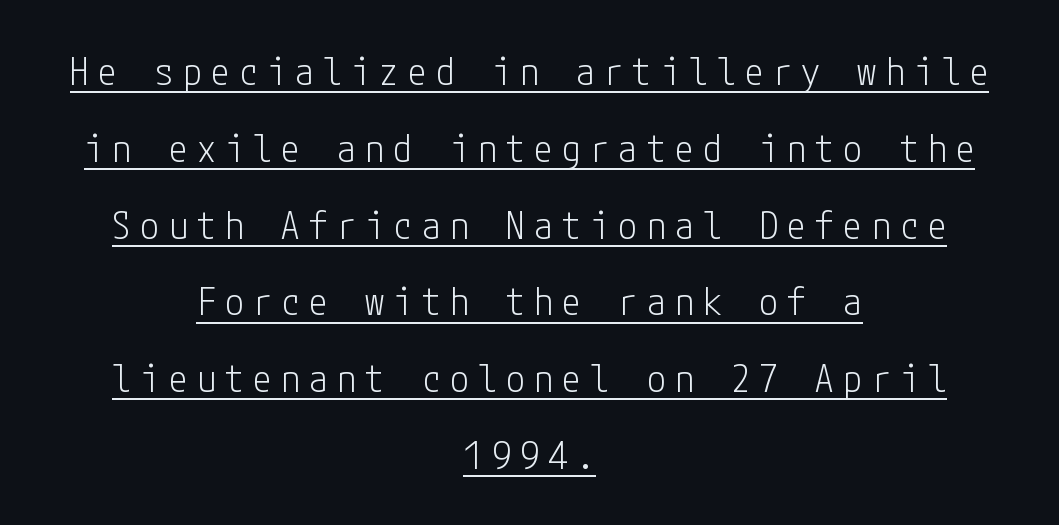
Q: Is the text bold? A: No.
Q: Is the text italic (slanted)? A: No, it is upright.
Q: Is the typeface a serif or a sans-serif typeface? A: Sans-serif.
Q: Is the text underlined? A: Yes.
Q: How is the paragraph aligned? A: Centered.
Q: Is the spacing between letters normal or unusually wide? A: Unusually wide.
Q: Is the spacing between lines tight, normal or loose? A: Loose.
Q: Width (condensed, normal, or wide)? A: Condensed.
Q: Stroke contrast? A: Low.
Q: x-height? A: Medium.
